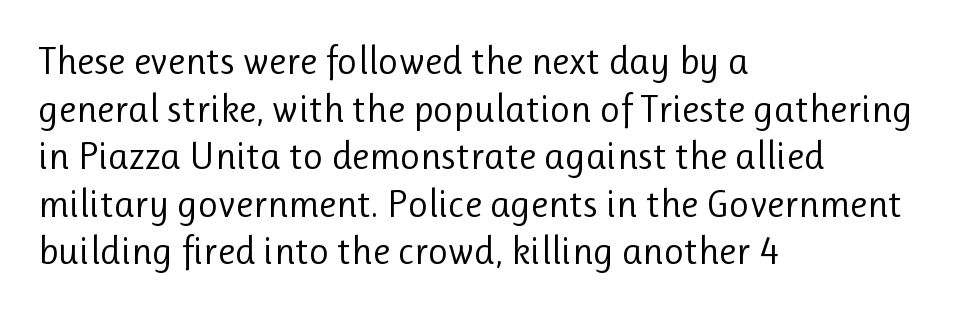
{"serif": "no", "italic": "no", "bold": "no", "weight": "regular", "width": "normal", "stroke_contrast": "low", "x_height": "medium", "monospaced": "no", "underline": "no", "align": "left", "line_spacing_ratio": 1.22, "letter_spacing": "normal", "letter_spacing_em": 0.0, "glyph_px": 39}
